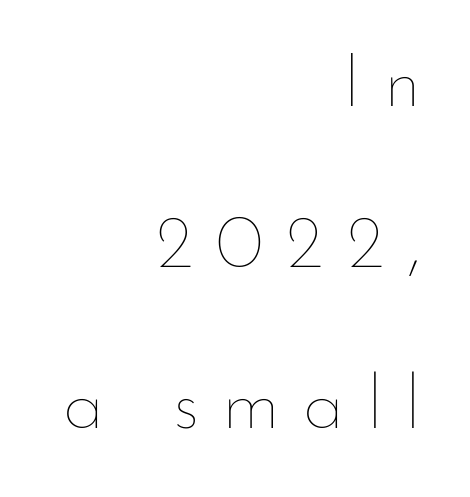
{"italic": "no", "bold": "no", "weight": "thin", "width": "normal", "stroke_contrast": "low", "x_height": "small", "monospaced": "no", "underline": "no", "align": "right", "line_spacing": "loose", "line_spacing_ratio": 2.12, "letter_spacing": "wide", "letter_spacing_em": 0.3, "glyph_px": 76}
